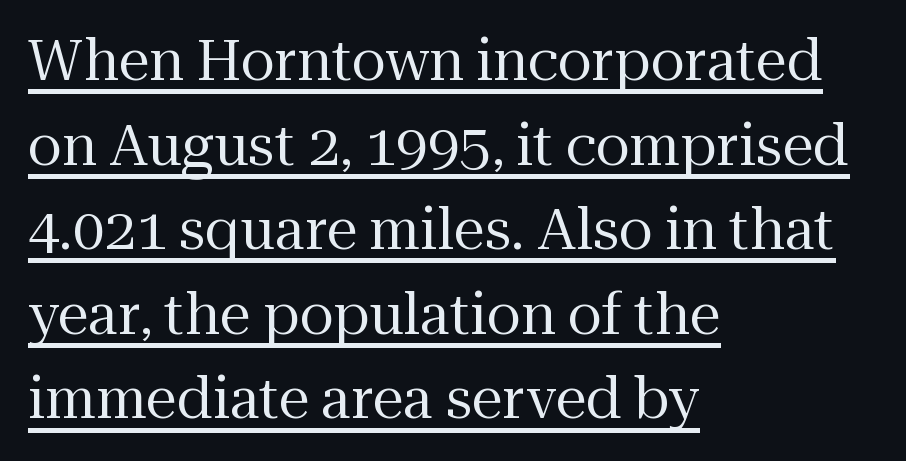
{"serif": "yes", "italic": "no", "bold": "no", "weight": "regular", "width": "normal", "stroke_contrast": "medium", "x_height": "medium", "monospaced": "no", "underline": "yes", "align": "left", "line_spacing": "normal", "line_spacing_ratio": 1.51, "letter_spacing": "normal", "letter_spacing_em": 0.0, "glyph_px": 56}
